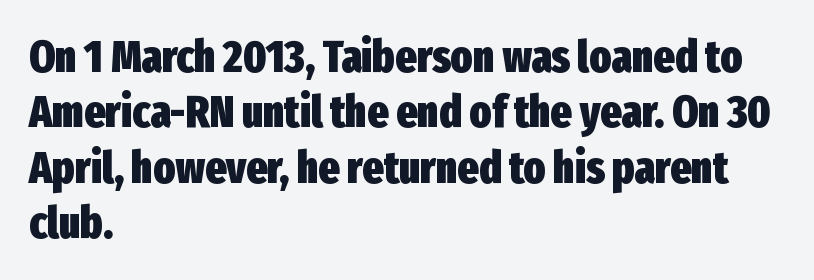
The type family on display is of the sans-serif kind. You could call the tracking neutral — neither tight nor loose. The rag falls on the right side of this text block. Unlike italic type, these characters show no tilt at all.
